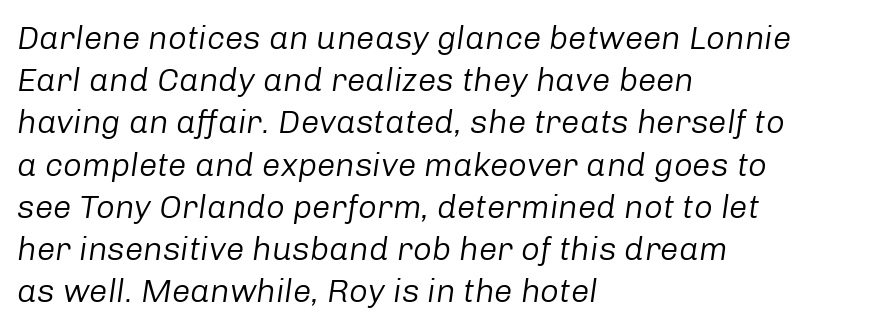
Q: Is the text bold? A: No.
Q: Is the text italic (slanted)? A: Yes, it leans right by about 8 degrees.
Q: Is the text underlined? A: No.
Q: How is the paragraph aligned? A: Left-aligned.
Q: Is the spacing between letters normal or unusually wide? A: Normal.
Q: Is the spacing between lines tight, normal or loose? A: Normal.
Q: Width (condensed, normal, or wide)? A: Normal.
Q: Stroke contrast? A: Low.
Q: x-height? A: Medium.
Q: Monospaced? A: No.
